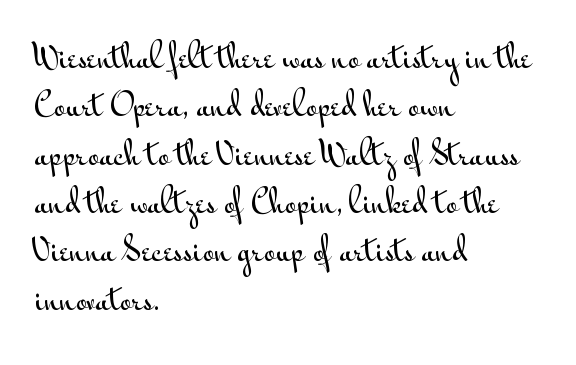
Honestly, the row spacing looks completely unremarkable. The rag falls on the right side of this text block. Note the varied advance widths — an 'i' is clearly narrower than an 'm'. Nope, no serifs anywhere on these letters. The zone under the glyphs is completely vacant.
